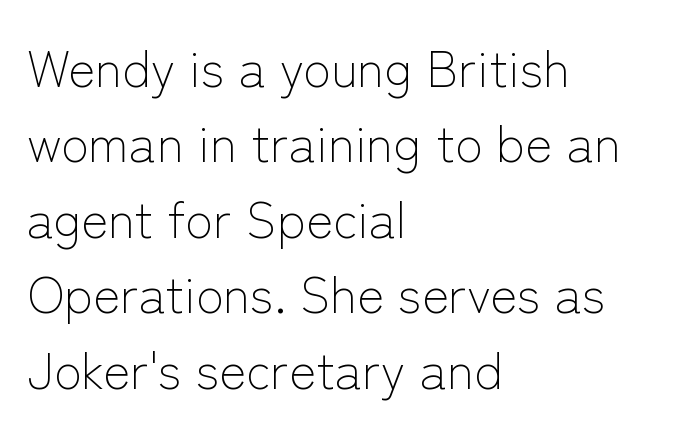
It's the straight-up-and-down kind of type. Layout note: lines flush left. The typesetting does not lean heavy: it is not bold. One glance says typical: line gaps are just what's usual. Standard letterfit; no display-style spreading of the glyphs. A bare baseline throughout the passage.
